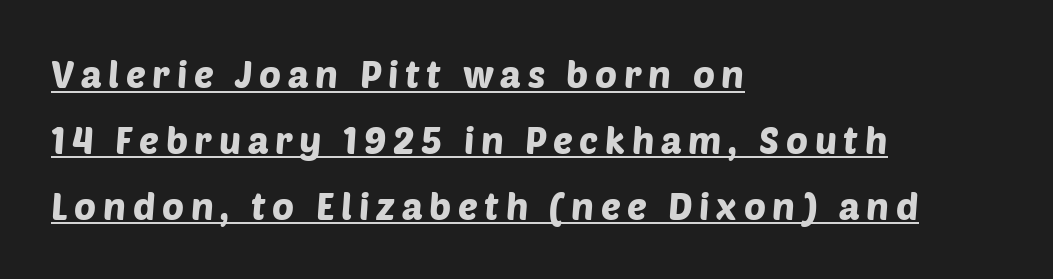
{"serif": "no", "width": "normal", "stroke_contrast": "low", "x_height": "large", "monospaced": "no", "underline": "yes", "align": "left", "line_spacing_ratio": 1.78, "glyph_px": 37}
